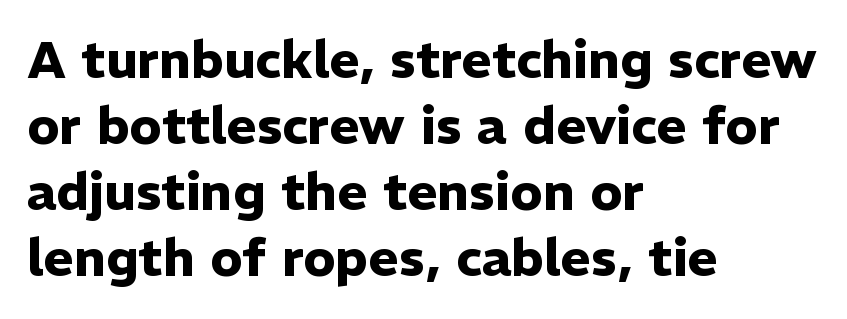
{"serif": "no", "italic": "no", "bold": "yes", "weight": "heavy", "width": "normal", "stroke_contrast": "low", "x_height": "medium", "monospaced": "no", "underline": "no", "align": "left", "line_spacing": "normal", "line_spacing_ratio": 1.27, "letter_spacing": "normal", "letter_spacing_em": 0.0, "glyph_px": 52}
